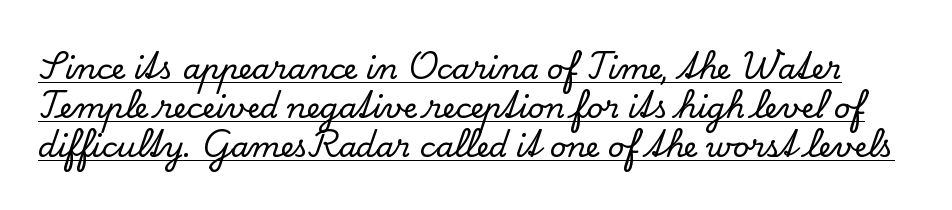
Q: Is the text italic (slanted)? A: Yes.
Q: Is the typeface a serif or a sans-serif typeface? A: Serif.
Q: Is the text underlined? A: Yes.
Q: Is the spacing between letters normal or unusually wide? A: Normal.
Q: Is the spacing between lines tight, normal or loose? A: Normal.
Q: Width (condensed, normal, or wide)? A: Normal.
Q: Stroke contrast? A: Low.
Q: x-height? A: Small.
Q: Monospaced? A: No.
